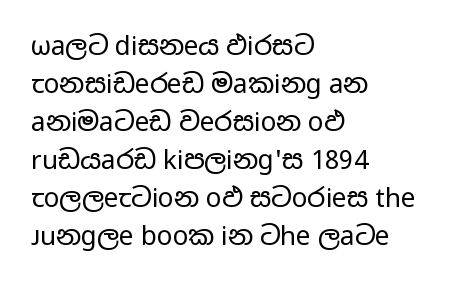
{"italic": "no", "bold": "no", "underline": "no", "align": "left", "line_spacing": "normal", "line_spacing_ratio": 1.46, "letter_spacing": "normal", "letter_spacing_em": 0.0, "glyph_px": 26}
